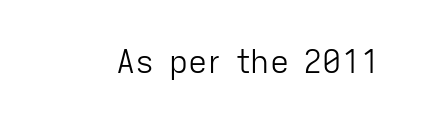
The face used here is a sans, in the tradition of grotesques and geometrics. These lines are rendered in a variable-pitch font. This rendering features lettering with no underline. Standard letterfit; no display-style spreading of the glyphs. The passage shown is not bold in any degree.
